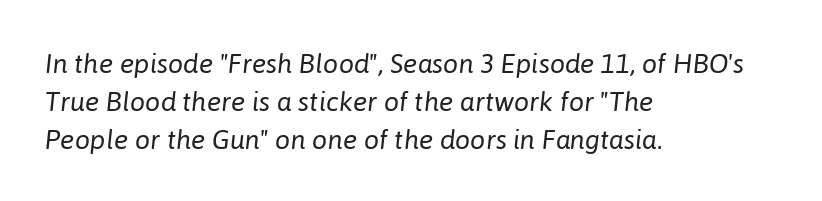
Q: Is the text bold? A: No.
Q: Is the text italic (slanted)? A: Yes, it leans right by about 6 degrees.
Q: Is the text underlined? A: No.
Q: How is the paragraph aligned? A: Left-aligned.
Q: Is the spacing between letters normal or unusually wide? A: Normal.
Q: Is the spacing between lines tight, normal or loose? A: Normal.
